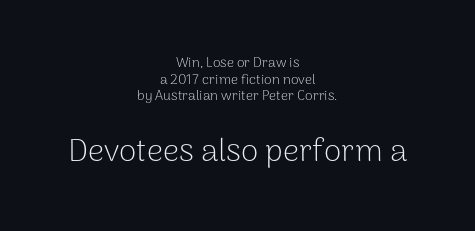
Q: Is the text bold? A: No.
Q: Is the text italic (slanted)? A: No, it is upright.
Q: Is the typeface a serif or a sans-serif typeface? A: Sans-serif.
Q: Is the text underlined? A: No.
Q: How is the paragraph aligned? A: Centered.
Q: Is the spacing between letters normal or unusually wide? A: Normal.
Q: Which block of text is set in a larger size, the first (top) or the second (bottom)? A: The second (bottom) one.
Q: Width (condensed, normal, or wide)? A: Normal.
Q: Stroke contrast? A: Low.
Q: x-height? A: Medium.
Q: Monospaced? A: No.
